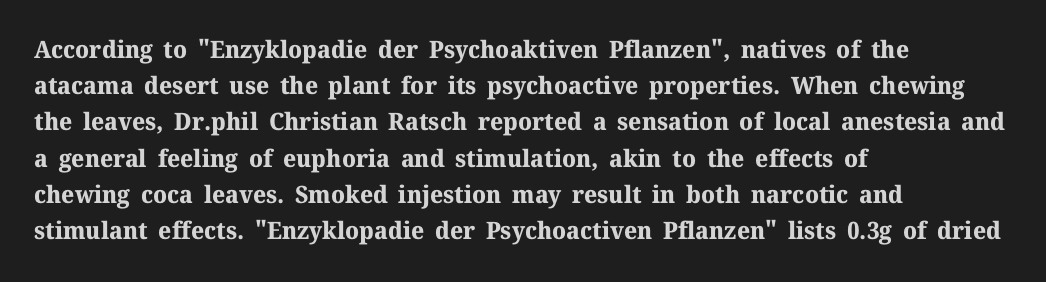
The image shows 24 px bold type, upright; set left-aligned, normal line spacing (1.51x), normal letter spacing, not underlined.
